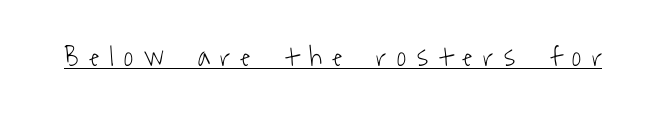
The image shows 28 px light, condensed sans-serif type; set unusually wide letter spacing (+0.39 em), underlined; low stroke contrast and a medium x-height.
